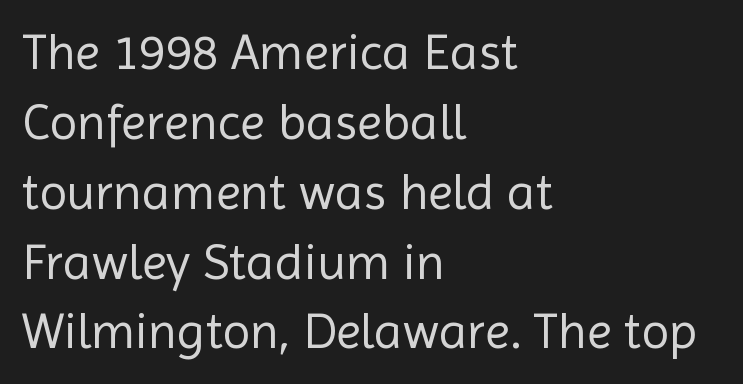
Each row of text sits above clean, open space. Bold? No — there's no thickening of the strokes. In terms of letterform style, serifs are entirely absent. Horizontal alignment here is leftward, the default for most running prose. Character widths vary here, with narrow letters taking less room than wide ones.
